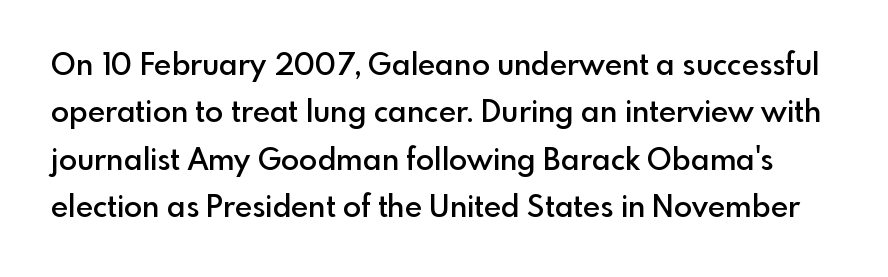
Each row of text sits above clean, open space. The lettering holds an erect, upright posture throughout. Baseline-to-baseline distance is the conventional proportion of letter height. Note the varied advance widths — an 'i' is clearly narrower than an 'm'. Look at the tracking — it's just the regular setting, nothing added.
